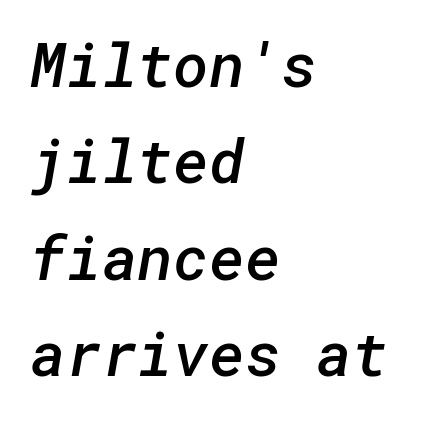
{"serif": "no", "bold": "semi", "weight": "semibold", "width": "normal", "stroke_contrast": "low", "x_height": "medium", "underline": "no", "align": "left", "line_spacing": "normal", "line_spacing_ratio": 1.58, "letter_spacing": "normal", "letter_spacing_em": 0.0, "glyph_px": 61}
